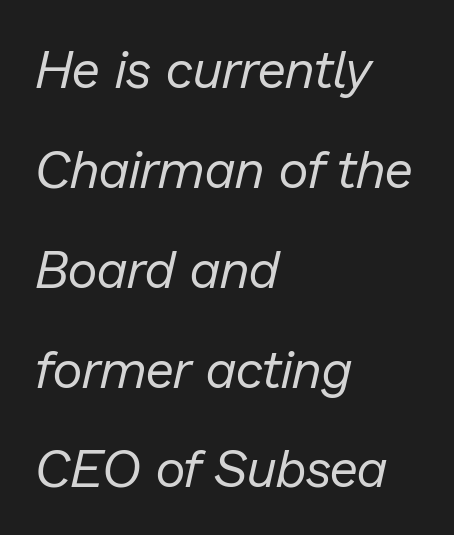
Q: Is the text bold? A: No.
Q: Is the text italic (slanted)? A: Yes, it leans right by about 13 degrees.
Q: Is the text underlined? A: No.
Q: How is the paragraph aligned? A: Left-aligned.
Q: Is the spacing between letters normal or unusually wide? A: Normal.
Q: Is the spacing between lines tight, normal or loose? A: Loose.
Q: Width (condensed, normal, or wide)? A: Normal.
Q: Stroke contrast? A: Low.
Q: x-height? A: Medium.
Q: Monospaced? A: No.
